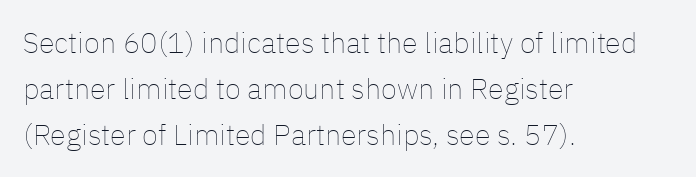
Short note: letters normally spaced. Honestly, there is no underline to notice here at all. Reading down the block, your eye returns to a fixed left position each line. Each letter keeps its own natural width here, so spacing adapts to shape.
